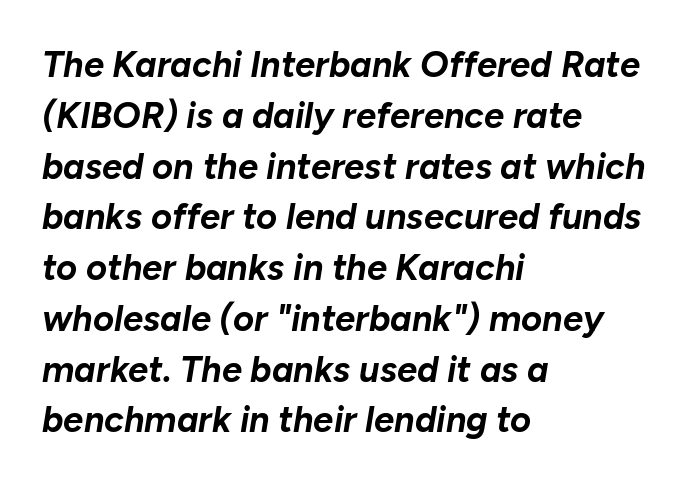
Quick note: interline space is typical. These lines are rendered in a variable-pitch font. The text carries the slant typical of an italic or oblique font. Casual observation: everything's shoved over to the left. Its strokes are broad and dark, the hallmark of bold type.
